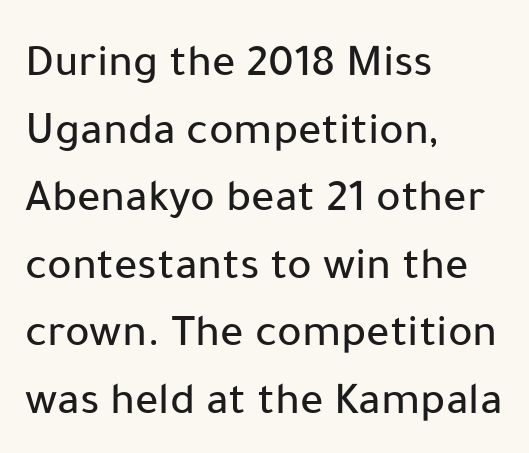
{"serif": "no", "italic": "no", "width": "normal", "stroke_contrast": "low", "x_height": "medium", "monospaced": "no", "underline": "no", "align": "left", "line_spacing": "normal", "line_spacing_ratio": 1.47, "letter_spacing": "normal", "letter_spacing_em": 0.0, "glyph_px": 46}
